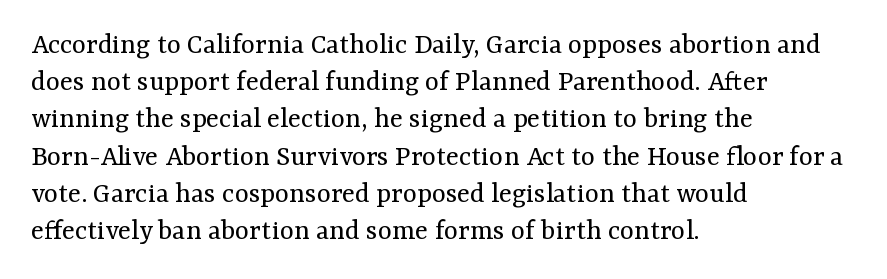
Q: Is the text bold? A: No.
Q: Is the text italic (slanted)? A: No, it is upright.
Q: Is the typeface a serif or a sans-serif typeface? A: Serif.
Q: Is the text underlined? A: No.
Q: How is the paragraph aligned? A: Left-aligned.
Q: Is the spacing between letters normal or unusually wide? A: Normal.
Q: Width (condensed, normal, or wide)? A: Normal.
Q: Stroke contrast? A: Medium.
Q: x-height? A: Medium.
Q: Monospaced? A: No.
